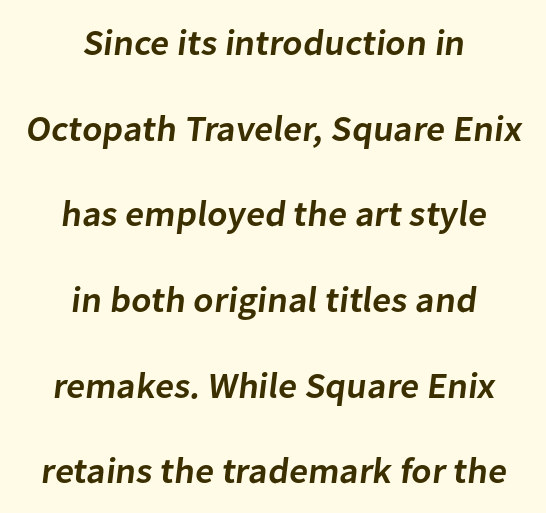
{"serif": "no", "bold": "semi", "weight": "semibold", "width": "normal", "stroke_contrast": "low", "x_height": "medium", "monospaced": "no", "underline": "no", "align": "center", "line_spacing": "loose", "line_spacing_ratio": 2.38, "letter_spacing": "normal", "letter_spacing_em": 0.0, "glyph_px": 36}
